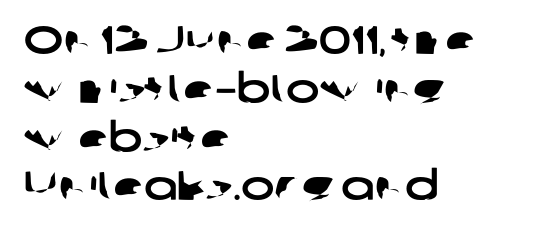
{"serif": "no", "width": "wide", "stroke_contrast": "low", "x_height": "medium", "monospaced": "no", "underline": "no", "align": "left", "line_spacing_ratio": 1.22, "letter_spacing": "normal", "letter_spacing_em": 0.0, "glyph_px": 40}
